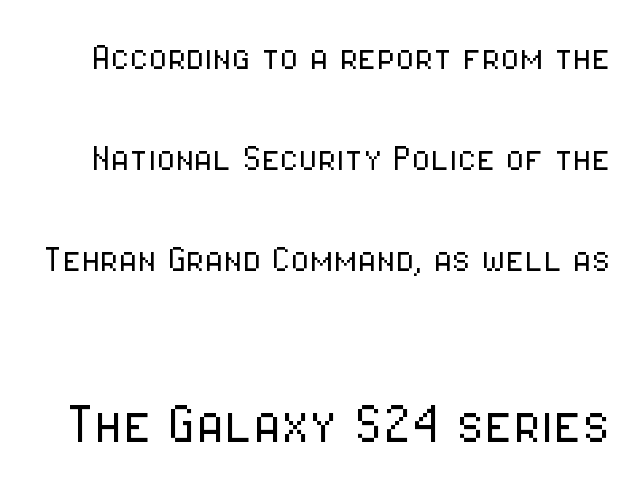
Q: Is the text bold? A: No.
Q: Is the text italic (slanted)? A: No, it is upright.
Q: Is the typeface a serif or a sans-serif typeface? A: Sans-serif.
Q: Is the text underlined? A: No.
Q: Is the spacing between letters normal or unusually wide? A: Normal.
Q: Is the spacing between lines tight, normal or loose? A: Loose.
Q: Which block of text is set in a larger size, the first (top) or the second (bottom)? A: The second (bottom) one.
Q: Width (condensed, normal, or wide)? A: Condensed.
Q: Stroke contrast? A: Low.
Q: x-height? A: Medium.
Q: Monospaced? A: No.
